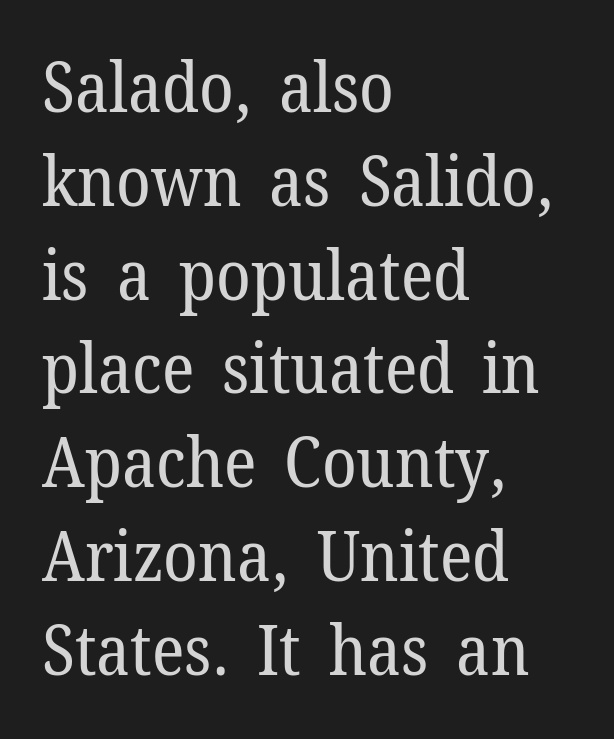
Q: Is the text bold? A: No.
Q: Is the text italic (slanted)? A: No, it is upright.
Q: Is the typeface a serif or a sans-serif typeface? A: Serif.
Q: Is the text underlined? A: No.
Q: How is the paragraph aligned? A: Left-aligned.
Q: Is the spacing between letters normal or unusually wide? A: Normal.
Q: Is the spacing between lines tight, normal or loose? A: Normal.
Q: Width (condensed, normal, or wide)? A: Normal.
Q: Stroke contrast? A: Low.
Q: x-height? A: Medium.
Q: Monospaced? A: No.
